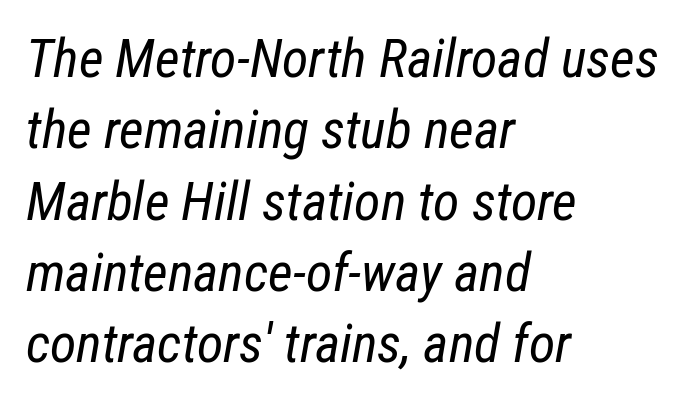
The image shows 54 px regular-weight, condensed type, italic (leaning right); set left-aligned, normal line spacing (1.32x), normal letter spacing, not underlined; low stroke contrast and a medium x-height.
